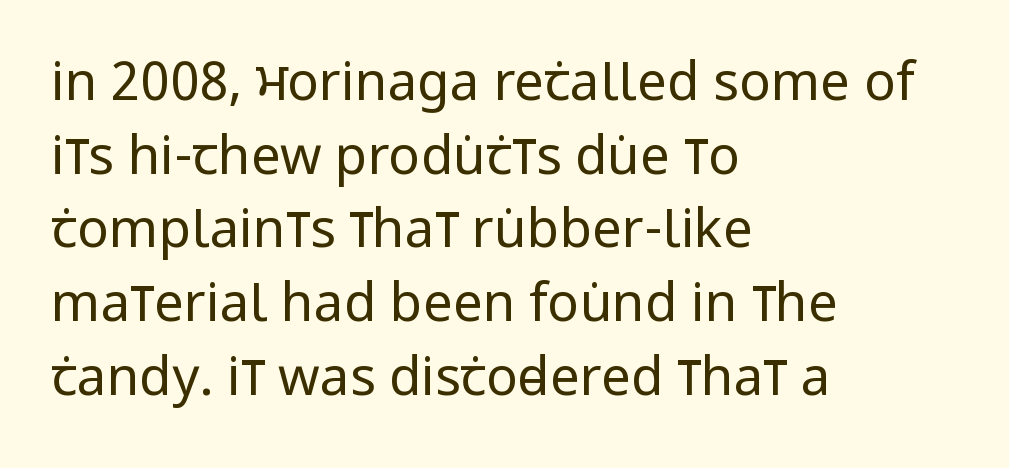
Q: Is the text bold? A: No.
Q: Is the text italic (slanted)? A: No, it is upright.
Q: Is the typeface a serif or a sans-serif typeface? A: Sans-serif.
Q: Is the text underlined? A: No.
Q: How is the paragraph aligned? A: Left-aligned.
Q: Is the spacing between letters normal or unusually wide? A: Normal.
Q: Is the spacing between lines tight, normal or loose? A: Normal.
Q: Width (condensed, normal, or wide)? A: Condensed.
Q: Stroke contrast? A: Low.
Q: x-height? A: Large.
Q: Monospaced? A: No.
